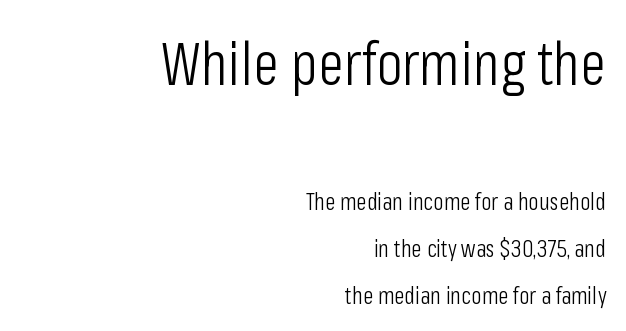
The image shows 60 px light, condensed sans-serif type, upright; set right-aligned, loose line spacing (1.94x), normal letter spacing, not underlined; the first (top) block is 2.5x larger; low stroke contrast and a medium x-height.
